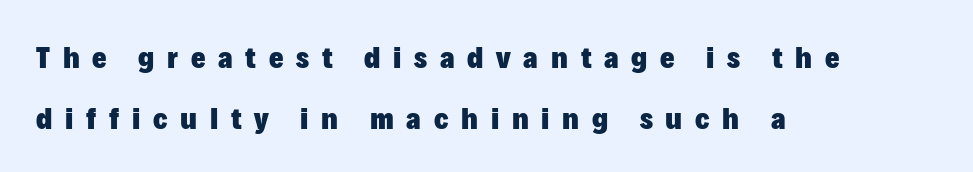
The image shows 31 px heavy sans-serif type, upright; set left-aligned, loose line spacing (1.98x), unusually wide letter spacing (+0.41 em), not underlined; low stroke contrast and a medium x-height.
